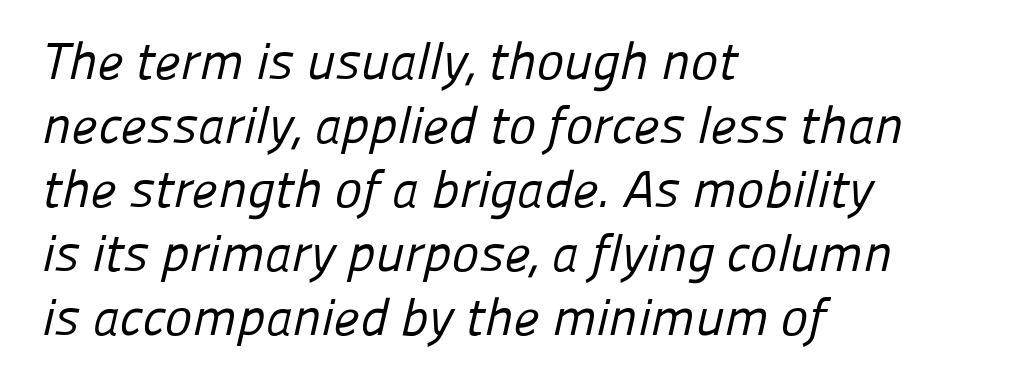
{"serif": "no", "bold": "no", "weight": "regular", "width": "normal", "stroke_contrast": "low", "x_height": "medium", "monospaced": "no", "underline": "no", "align": "left", "line_spacing_ratio": 1.23, "letter_spacing": "normal", "letter_spacing_em": 0.0, "glyph_px": 52}
